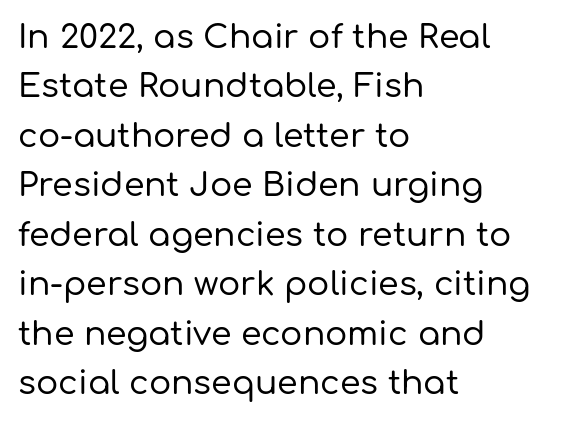
Q: Is the text italic (slanted)? A: No, it is upright.
Q: Is the typeface a serif or a sans-serif typeface? A: Sans-serif.
Q: Is the text underlined? A: No.
Q: How is the paragraph aligned? A: Left-aligned.
Q: Is the spacing between letters normal or unusually wide? A: Normal.
Q: Is the spacing between lines tight, normal or loose? A: Normal.
Q: Width (condensed, normal, or wide)? A: Normal.
Q: Stroke contrast? A: Low.
Q: x-height? A: Medium.
Q: Monospaced? A: No.
